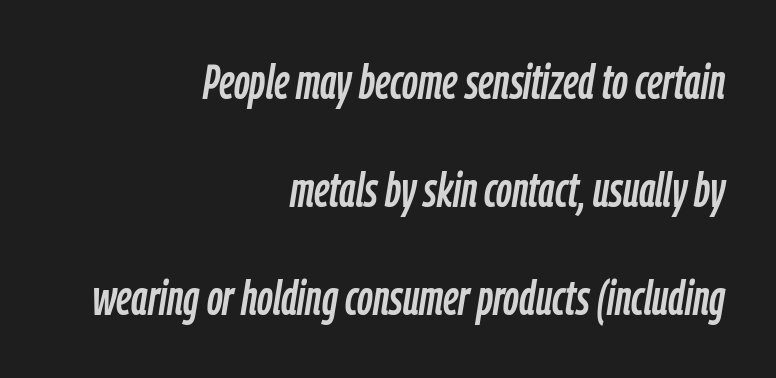
Each letter keeps its own natural width here, so spacing adapts to shape. Italic? Definitely — the glyphs are oblique. Students, note that the glyphs here touch the page at normal intervals. The typesetter chose a ragged-left arrangement here. A clean baseline with only descenders dipping below it.
